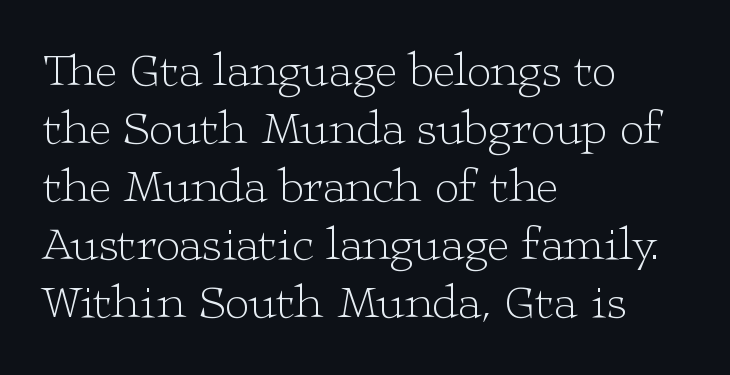
{"serif": "yes", "italic": "no", "bold": "no", "weight": "light", "width": "wide", "stroke_contrast": "low", "x_height": "medium", "monospaced": "no", "underline": "no", "align": "left", "line_spacing_ratio": 1.21, "letter_spacing": "normal", "letter_spacing_em": 0.0, "glyph_px": 48}
